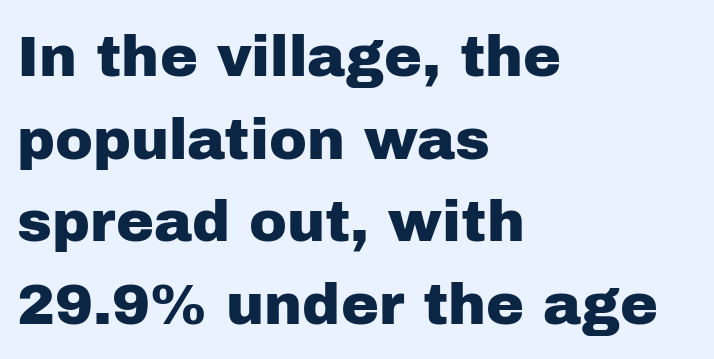
A roman cut, with each character standing at attention. Letters rest on an invisible, unmarked baseline. One glance says typical: line gaps are just what's usual. Does the type have serifs? No, each stem ends abruptly. The rendering uses natural spacing where letterforms have individual widths.
